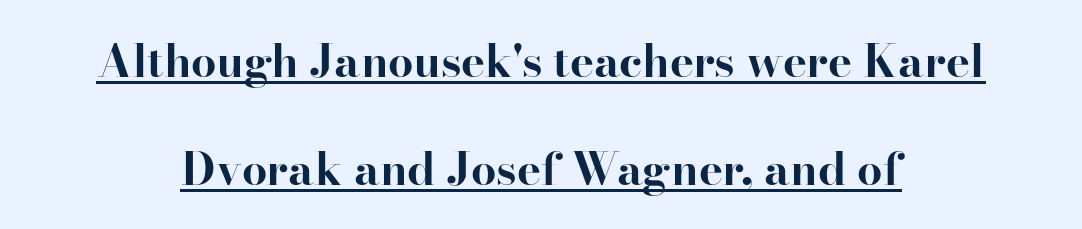
The image shows 45 px bold serif type, upright; set centered, loose line spacing (2.4x), normal letter spacing, underlined; high stroke contrast and a small x-height.
